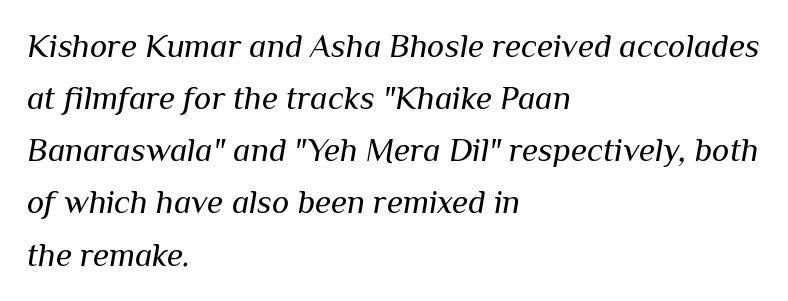
The image shows 33 px regular-weight type, italic (leaning right); set left-aligned, normal line spacing (1.58x), normal letter spacing, not underlined; medium stroke contrast and a medium x-height.
